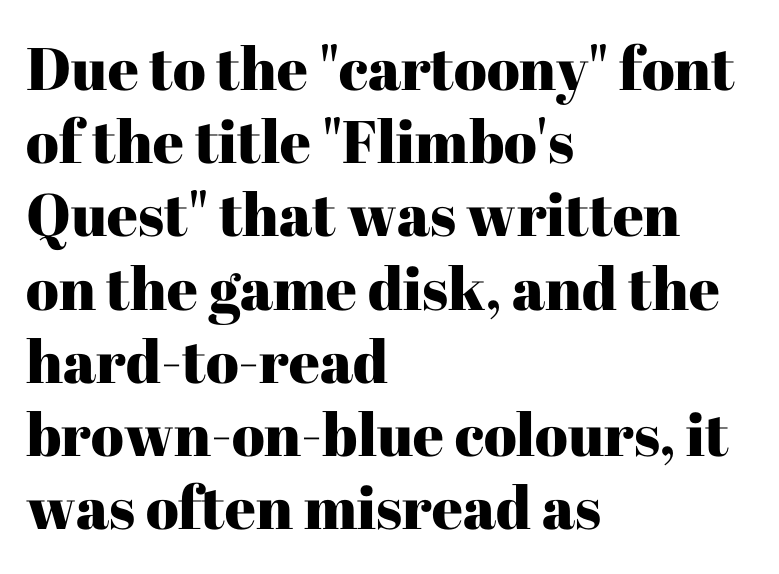
Small tapered or slab feet sit at the stroke ends, so this counts as serif. Clear beneath every line of the passage. No italicization has been applied; the sample stays upright. This sample uses plain, unmodified letter spacing.
